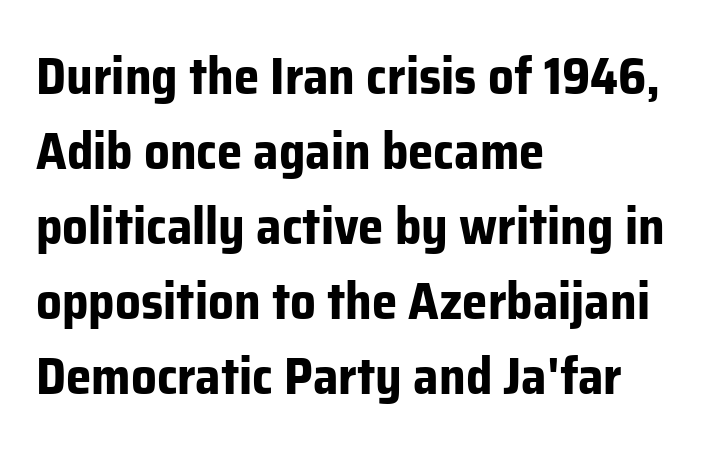
The passage shown is typed in a proportional face where columns would drift. It's the straight-up-and-down kind of type. These lines sit exactly where default settings would place them. There is no visible air inserted between adjacent glyphs. This rendering employs a face without finishing strokes, i.e., a sans-serif. Each line starts at the same left margin while the right side varies.
